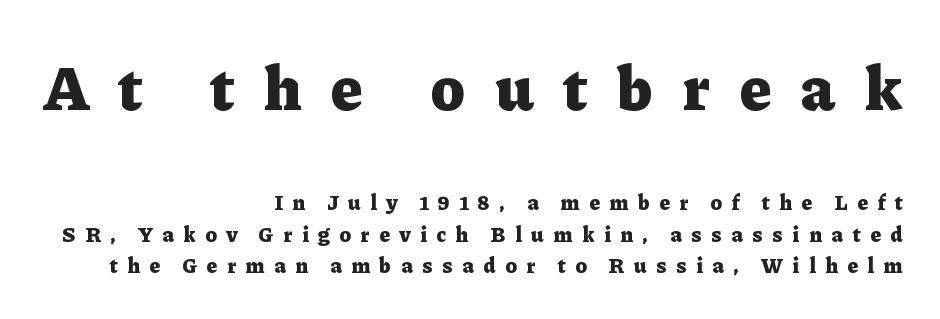
Type style note: has serifs. Students, observe: this is what conventionally led text looks like. Horizontal alignment here is rightward, an uncommon choice for prose. The face used here is proportionally spaced, like ordinary book or web type. This rendering widens character spacing well past its baseline value.
